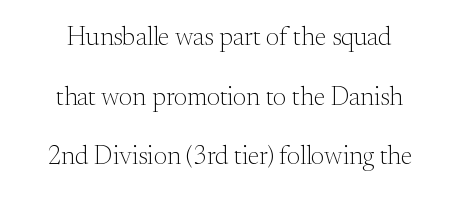
Every character sits straight up, as roman type does. Neither beginnings nor endings align; midpoints do. Short note: letters normally spaced. The string is rendered with underlining switched off. The face looks like a standard text weight, possibly lighter. The passage shown stacks its lines with a broad gap.
